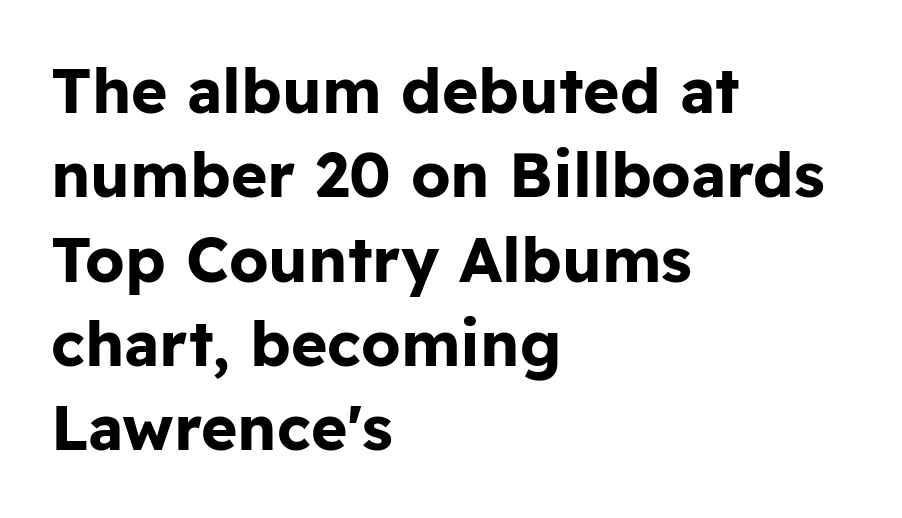
A full-strength bold gives these letters their thick strokes. The horizontal fit of the characters is conventional and even. When letters stand straight like this, we call the style roman or upright. Unmarked baselines from the first word to the last. Here the designer chose a conventional face with non-uniform glyph widths.
